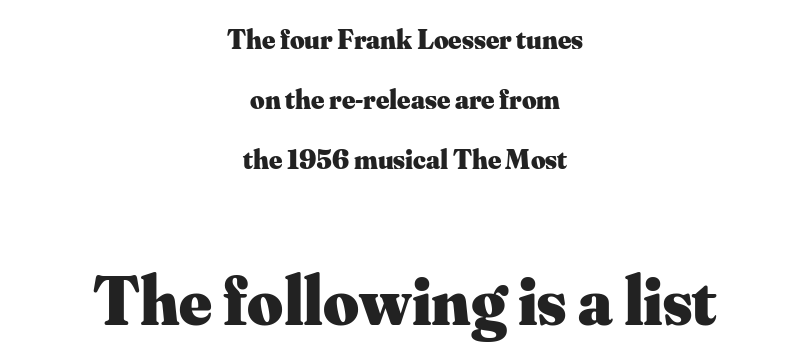
The composition opens small and finishes big. The paragraph has two soft edges and a firm central axis. The rendering shows small feet on the letterforms — a serif design. Each new line begins a long way beneath the previous one. Each word holds together tightly as a unit, with standard inter-letter gaps.
